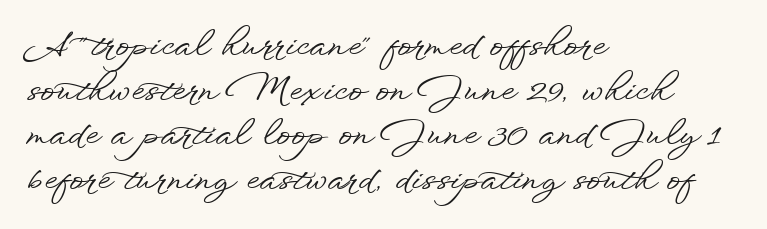
The image shows 34 px wide sans-serif type; set left-aligned, normal line spacing (1.31x), normal letter spacing, not underlined; low stroke contrast and a small x-height.
